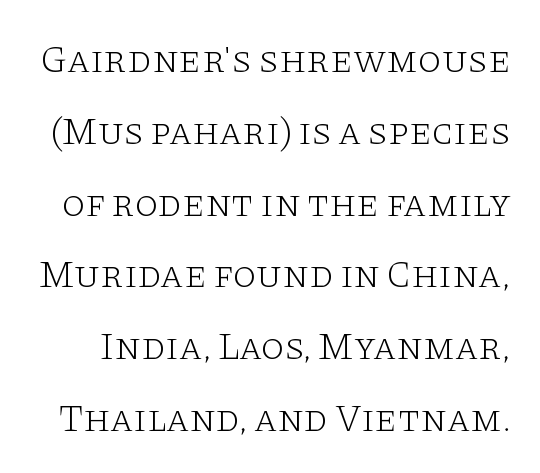
{"serif": "yes", "italic": "no", "bold": "no", "weight": "light", "width": "wide", "stroke_contrast": "low", "x_height": "large", "monospaced": "no", "underline": "no", "line_spacing_ratio": 1.89, "letter_spacing": "normal", "letter_spacing_em": 0.0, "glyph_px": 38}
